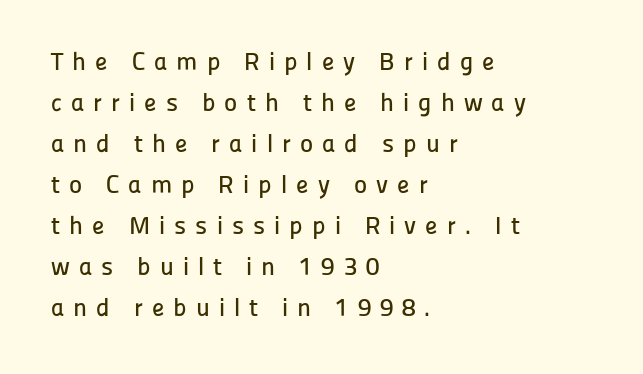
The image shows 25 px text type, upright; set left-aligned, normal line spacing (1.64x), unusually wide letter spacing (+0.36 em), not underlined.
